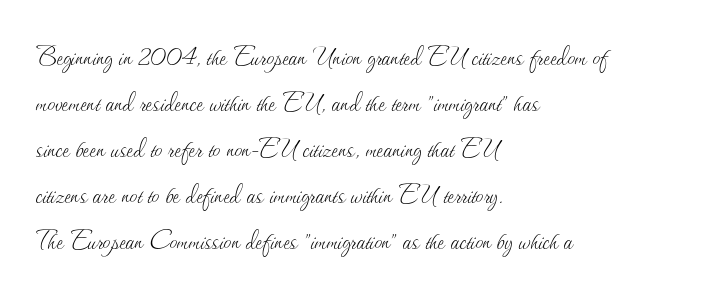
A classic flush-left, rag-right setting is used for this passage. Characters follow at the spacing the type designer built in. Stem width sits at or under what a default text font uses. Underlining? Definitely not there.
